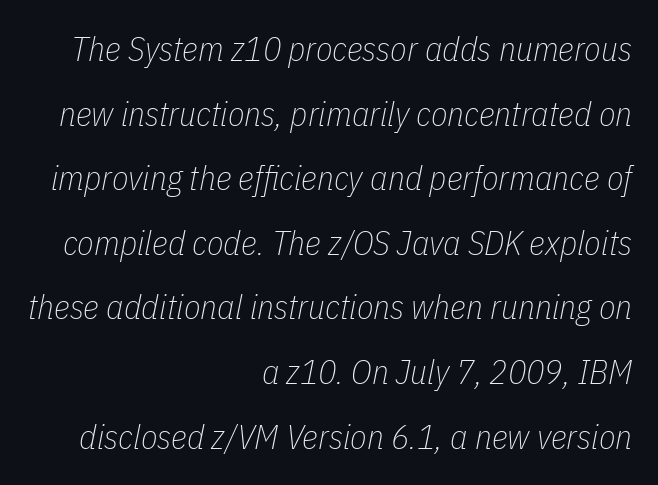
The image shows 34 px thin, condensed type, italic (leaning right); set right-aligned, loose line spacing (1.9x), normal letter spacing, not underlined; low stroke contrast and a medium x-height.
